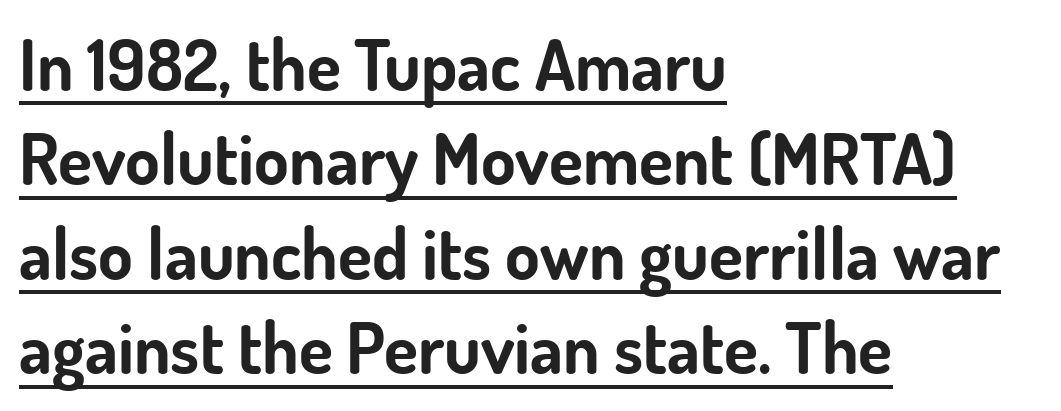
The rows are spaced the way most documents space them. Here the designer chose a conventional face with non-uniform glyph widths. The specimen reads as upright at a glance. Thick stems and heavy bowls — unmistakably bold. Nothing unusual about the tracking: characters are spaced as the font intends.
